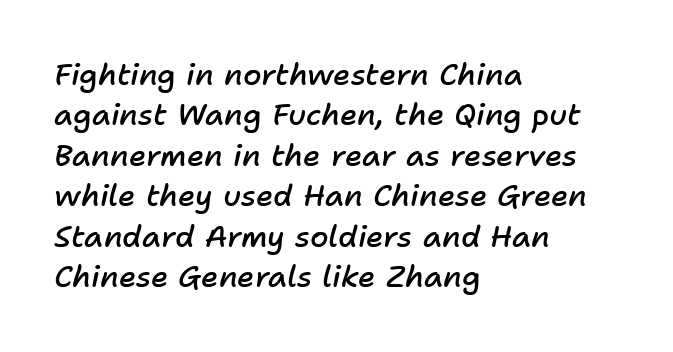
{"italic": "yes", "lean": "right", "slant_degrees": 11, "bold": "semi", "weight": "semibold", "width": "normal", "stroke_contrast": "low", "x_height": "medium", "monospaced": "no", "underline": "no", "align": "left", "line_spacing": "normal", "line_spacing_ratio": 1.35, "letter_spacing": "normal", "letter_spacing_em": 0.0, "glyph_px": 30}
